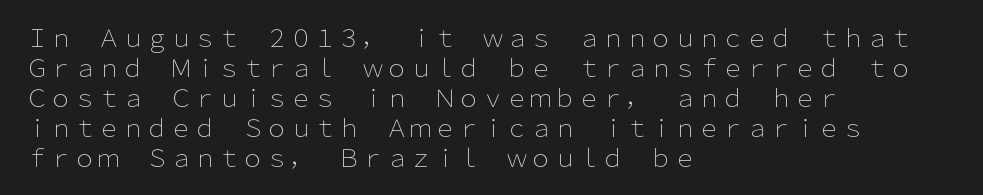
Q: Is the text bold? A: No.
Q: Is the text italic (slanted)? A: No, it is upright.
Q: Is the text underlined? A: No.
Q: How is the paragraph aligned? A: Left-aligned.
Q: Is the spacing between letters normal or unusually wide? A: Normal.
Q: Is the spacing between lines tight, normal or loose? A: Normal.
